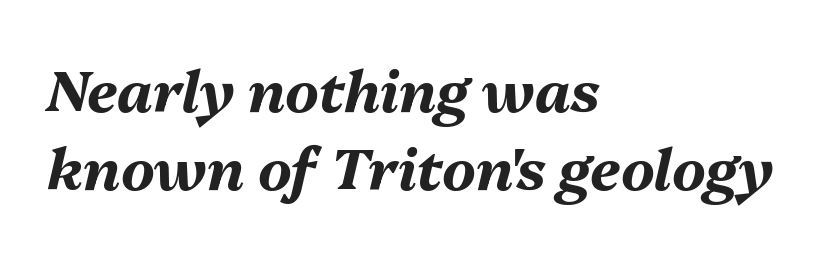
Q: Is the text bold? A: Yes.
Q: Is the text italic (slanted)? A: Yes, it leans right by about 13 degrees.
Q: Is the text underlined? A: No.
Q: How is the paragraph aligned? A: Left-aligned.
Q: Is the spacing between letters normal or unusually wide? A: Normal.
Q: Is the spacing between lines tight, normal or loose? A: Normal.
Q: Width (condensed, normal, or wide)? A: Normal.
Q: Stroke contrast? A: Medium.
Q: x-height? A: Medium.
Q: Monospaced? A: No.
